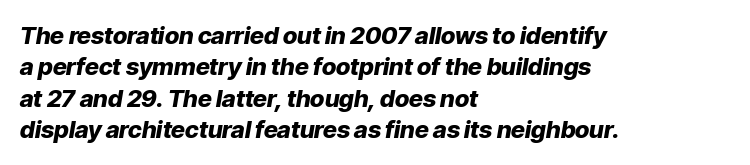
{"italic": "yes", "lean": "right", "slant_degrees": 9, "bold": "yes", "underline": "no", "align": "left", "line_spacing": "normal", "line_spacing_ratio": 1.31, "letter_spacing": "normal", "letter_spacing_em": 0.0, "glyph_px": 24}
